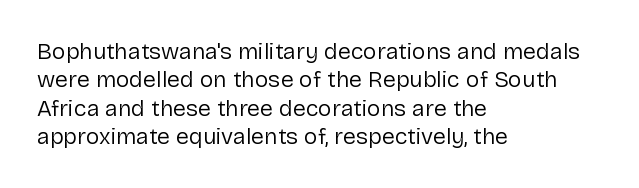
Nobody touched the tracking dial on this one. Visually the block forms a straight wall on the left and a jagged coastline on the right. Posture: upright roman. Beneath every word, the page is bare.
